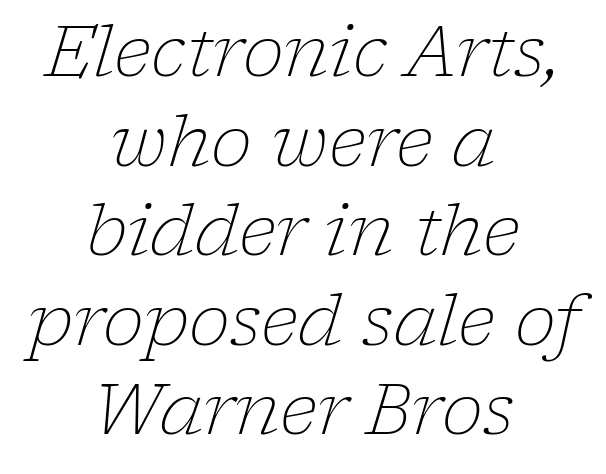
Q: Is the text bold? A: No.
Q: Is the text italic (slanted)? A: Yes, it leans right by about 17 degrees.
Q: Is the typeface a serif or a sans-serif typeface? A: Serif.
Q: Is the text underlined? A: No.
Q: How is the paragraph aligned? A: Centered.
Q: Is the spacing between letters normal or unusually wide? A: Normal.
Q: Is the spacing between lines tight, normal or loose? A: Normal.
Q: Width (condensed, normal, or wide)? A: Normal.
Q: Stroke contrast? A: Low.
Q: x-height? A: Medium.
Q: Monospaced? A: No.
